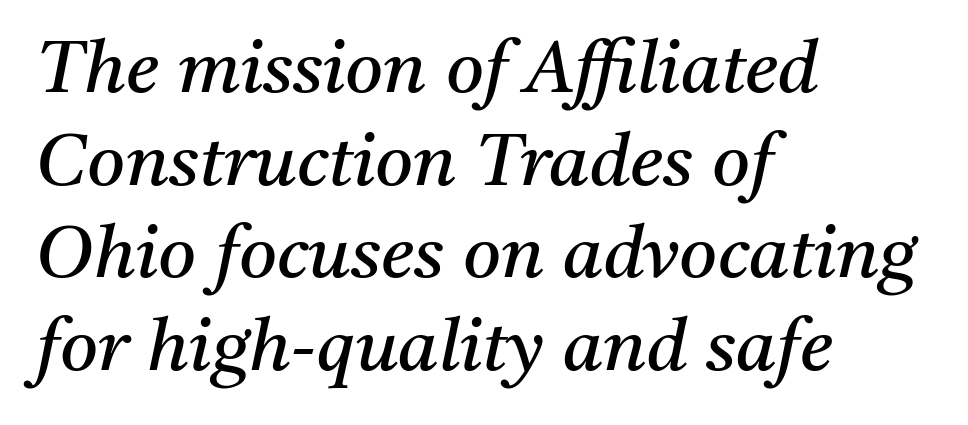
Q: Is the text bold? A: No.
Q: Is the text italic (slanted)? A: Yes, it leans right by about 11 degrees.
Q: Is the typeface a serif or a sans-serif typeface? A: Serif.
Q: Is the text underlined? A: No.
Q: How is the paragraph aligned? A: Left-aligned.
Q: Is the spacing between letters normal or unusually wide? A: Normal.
Q: Is the spacing between lines tight, normal or loose? A: Normal.
Q: Width (condensed, normal, or wide)? A: Normal.
Q: Stroke contrast? A: Medium.
Q: x-height? A: Medium.
Q: Monospaced? A: No.
